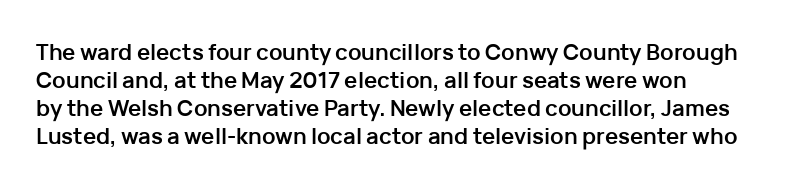
{"italic": "no", "bold": "yes", "underline": "no", "align": "left", "line_spacing": "normal", "line_spacing_ratio": 1.28, "letter_spacing": "normal", "letter_spacing_em": 0.0, "glyph_px": 22}
